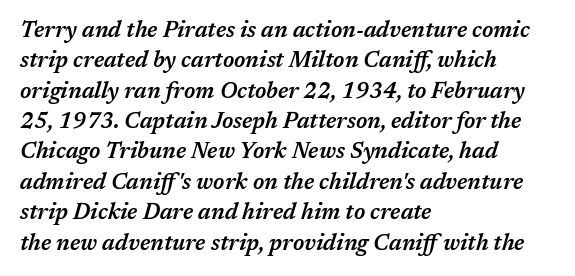
Horizontal alignment here is leftward, the default for most running prose. Summary of vertical rhythm: regular, with standard interline spacing. If you drew a line through each stem, it would be angled. What stands out about the letter spacing? Nothing — it is the standard amount.
